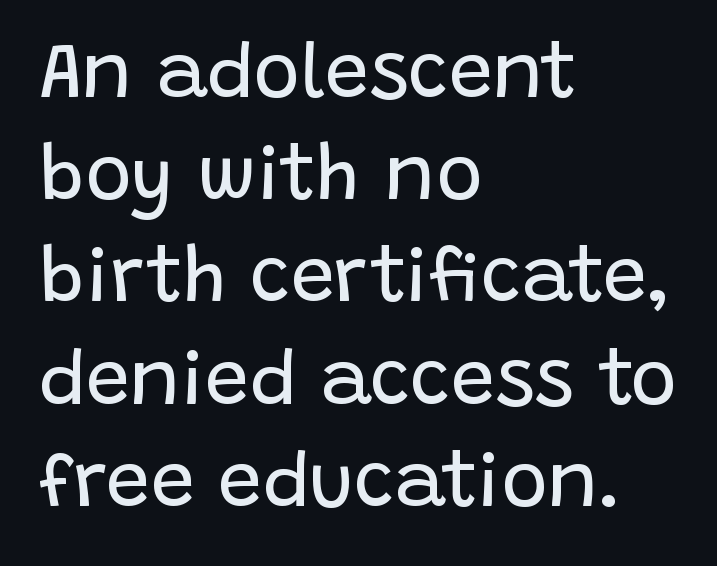
The image shows 78 px regular-weight sans-serif type, upright; set left-aligned, normal line spacing (1.31x), normal letter spacing, not underlined; low stroke contrast and a large x-height.
